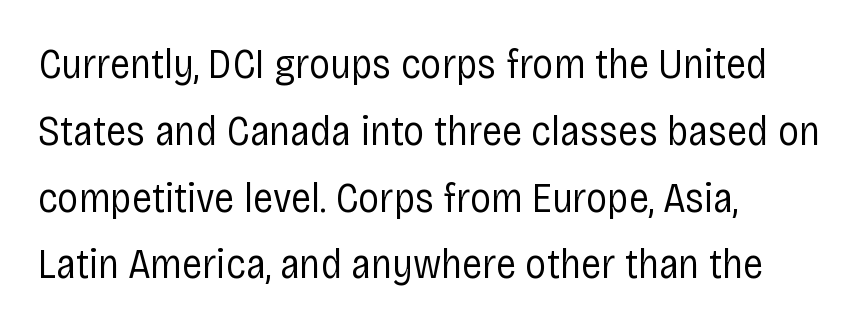
The image shows 42 px regular-weight, condensed sans-serif type, upright; set left-aligned, normal line spacing (1.59x), normal letter spacing, not underlined; low stroke contrast and a large x-height.
